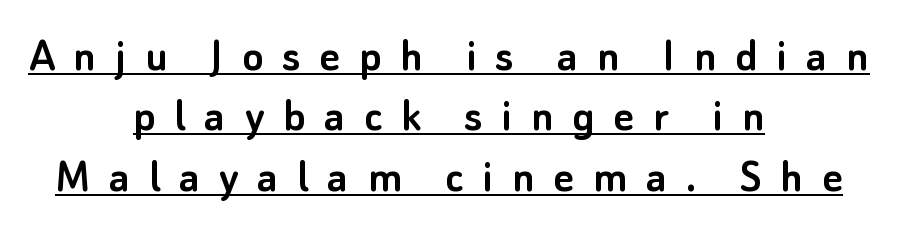
The image shows 50 px sans-serif type, upright; set centered, line spacing 1.21x, unusually wide letter spacing (+0.37 em), underlined; low stroke contrast and a small x-height.
